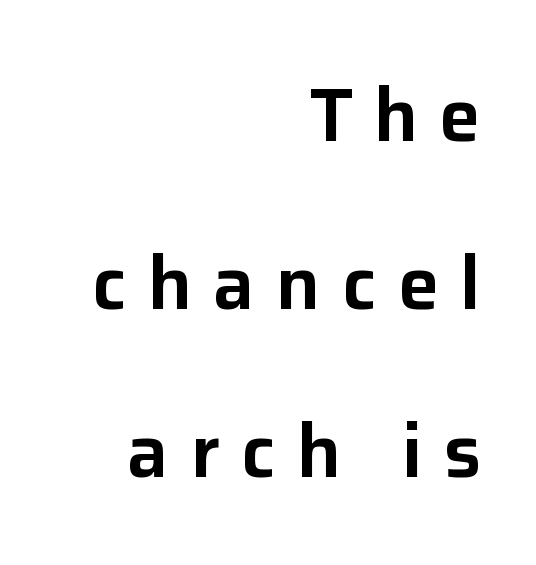
Q: Is the text italic (slanted)? A: No, it is upright.
Q: Is the typeface a serif or a sans-serif typeface? A: Sans-serif.
Q: Is the text underlined? A: No.
Q: How is the paragraph aligned? A: Right-aligned.
Q: Is the spacing between letters normal or unusually wide? A: Unusually wide.
Q: Is the spacing between lines tight, normal or loose? A: Loose.
Q: Width (condensed, normal, or wide)? A: Normal.
Q: Stroke contrast? A: Low.
Q: x-height? A: Medium.
Q: Monospaced? A: No.
